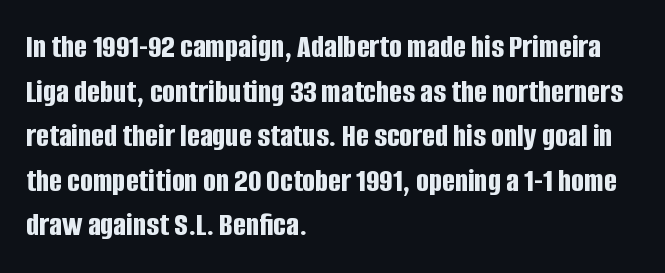
Q: Is the text bold? A: Yes.
Q: Is the text italic (slanted)? A: No, it is upright.
Q: Is the typeface a serif or a sans-serif typeface? A: Sans-serif.
Q: Is the text underlined? A: No.
Q: How is the paragraph aligned? A: Left-aligned.
Q: Is the spacing between letters normal or unusually wide? A: Normal.
Q: Is the spacing between lines tight, normal or loose? A: Normal.
Q: Width (condensed, normal, or wide)? A: Condensed.
Q: Stroke contrast? A: Low.
Q: x-height? A: Large.
Q: Monospaced? A: No.
